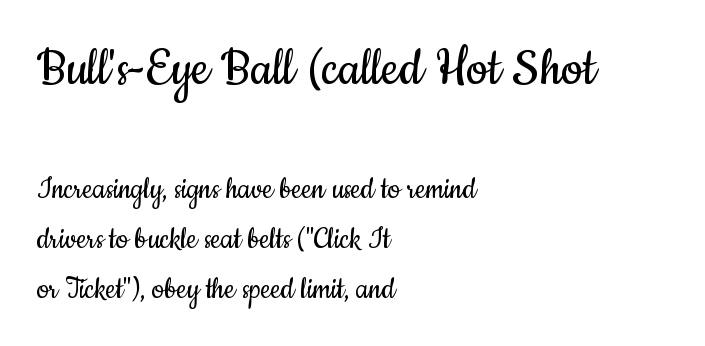
Q: Is the text bold? A: No.
Q: Is the text italic (slanted)? A: Yes.
Q: Is the typeface a serif or a sans-serif typeface? A: Sans-serif.
Q: Is the text underlined? A: No.
Q: How is the paragraph aligned? A: Left-aligned.
Q: Is the spacing between letters normal or unusually wide? A: Normal.
Q: Is the spacing between lines tight, normal or loose? A: Normal.
Q: Which block of text is set in a larger size, the first (top) or the second (bottom)? A: The first (top) one.
Q: Width (condensed, normal, or wide)? A: Condensed.
Q: Stroke contrast? A: Low.
Q: x-height? A: Small.
Q: Monospaced? A: No.
